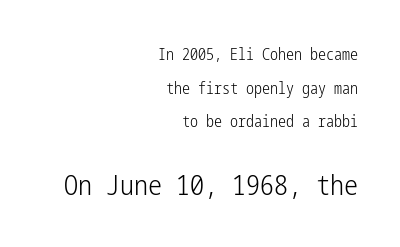
The image shows 28 px light, condensed sans-serif type, upright; set right-aligned, loose line spacing (2.1x), normal letter spacing, not underlined; the second (bottom) block is 1.75x larger; low stroke contrast and a medium x-height.
